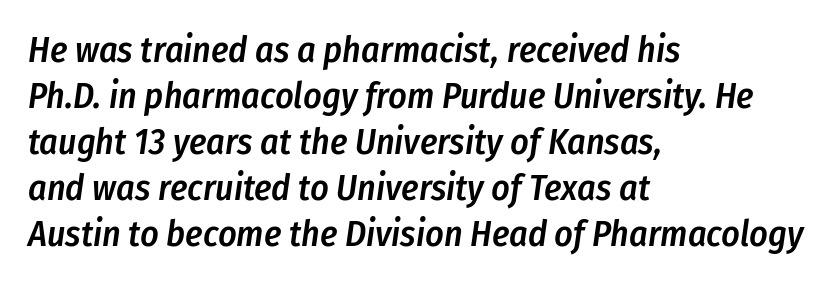
{"italic": "yes", "lean": "right", "slant_degrees": 8, "bold": "semi", "weight": "semibold", "width": "condensed", "stroke_contrast": "low", "x_height": "medium", "monospaced": "no", "underline": "no", "align": "left", "line_spacing": "normal", "line_spacing_ratio": 1.28, "letter_spacing": "normal", "letter_spacing_em": 0.0, "glyph_px": 36}
